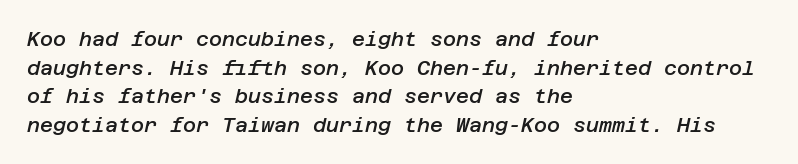
The image shows 20 px text type, italic (leaning right); set left-aligned, normal line spacing (1.43x), normal letter spacing, not underlined.
